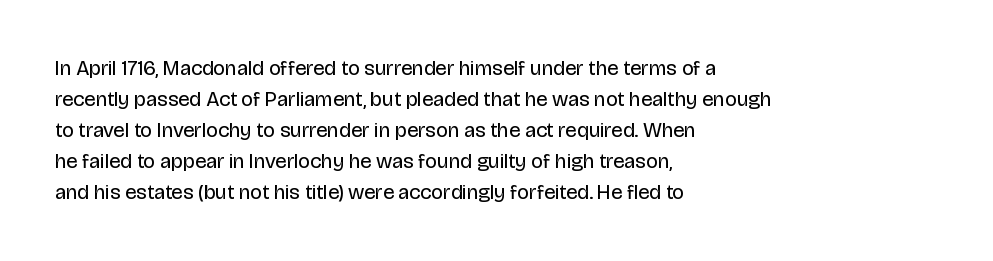
{"italic": "no", "bold": "no", "underline": "no", "align": "left", "line_spacing": "normal", "line_spacing_ratio": 1.48, "letter_spacing": "normal", "letter_spacing_em": 0.0, "glyph_px": 21}
